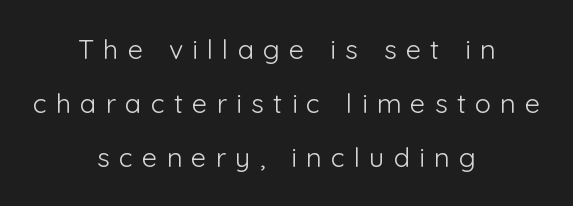
{"italic": "no", "bold": "no", "underline": "no", "align": "center", "line_spacing": "loose", "line_spacing_ratio": 2.0, "letter_spacing": "wide", "letter_spacing_em": 0.34, "glyph_px": 27}
